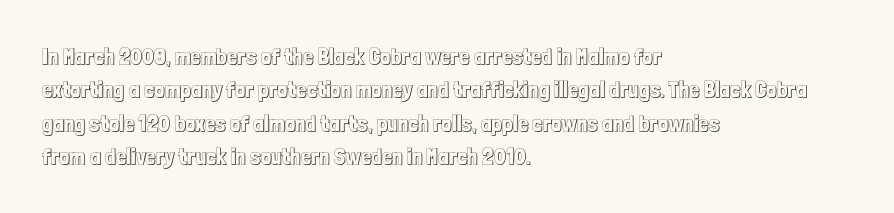
{"italic": "no", "underline": "no", "align": "left", "line_spacing": "normal", "line_spacing_ratio": 1.45, "letter_spacing": "normal", "letter_spacing_em": 0.0, "glyph_px": 23}
